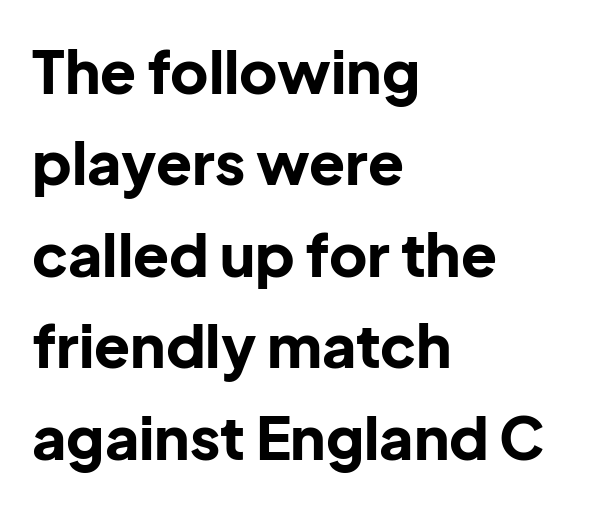
The image shows 59 px bold sans-serif type, upright; set left-aligned, normal line spacing (1.55x), normal letter spacing, not underlined; low stroke contrast and a medium x-height.
